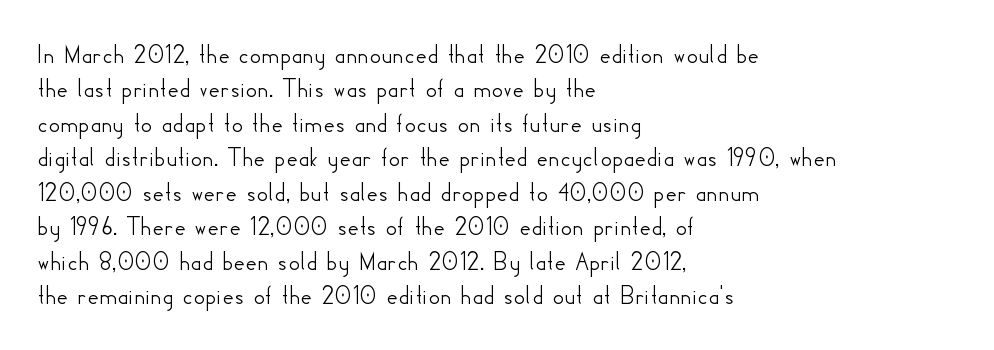
The image shows 28 px sans-serif type, upright; set left-aligned, line spacing 1.23x, normal letter spacing, not underlined; low stroke contrast and a small x-height.
